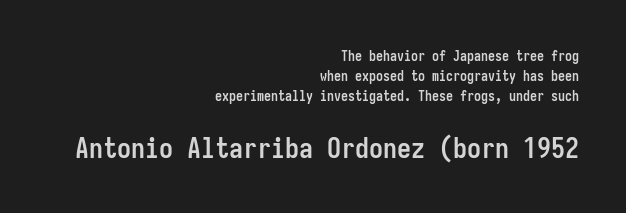
The image shows 28 px semibold, condensed sans-serif type, upright, monospaced; set right-aligned, normal line spacing (1.44x), normal letter spacing, not underlined; the second (bottom) block is 2.0x larger; low stroke contrast and a medium x-height.
